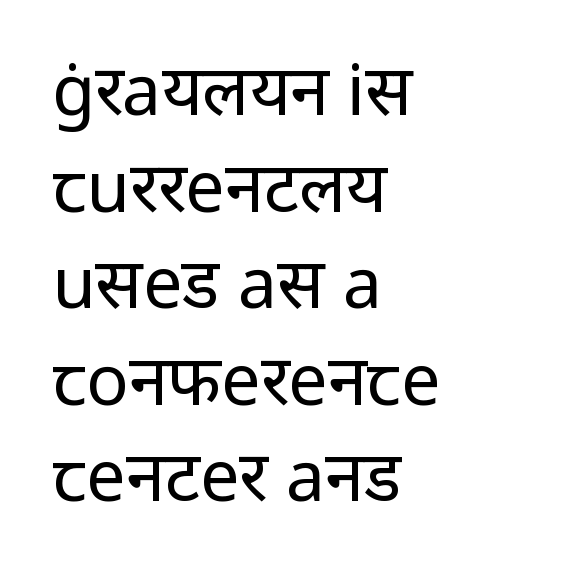
Any mark beneath the type? The region is blank. Font category for this specimen: sans-serif. The typography opts for an upright posture over an oblique one. The line texture is even and compact thanks to regular tracking.
